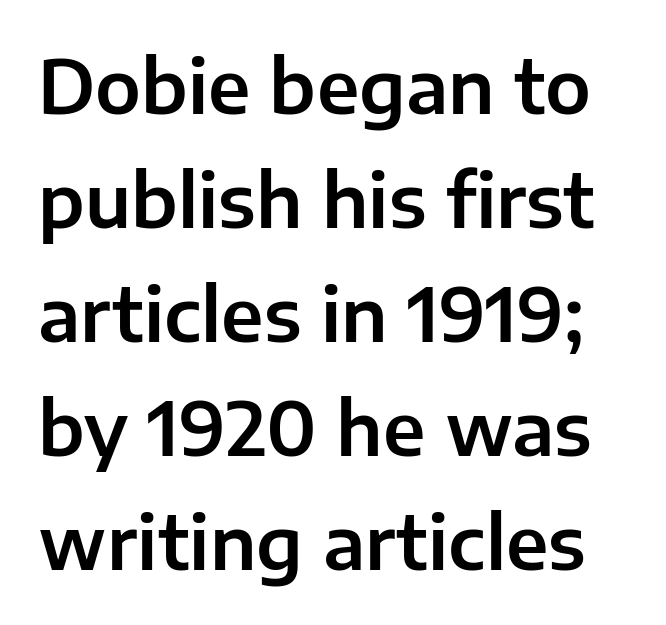
Q: Is the text italic (slanted)? A: No, it is upright.
Q: Is the typeface a serif or a sans-serif typeface? A: Sans-serif.
Q: Is the text underlined? A: No.
Q: Is the spacing between letters normal or unusually wide? A: Normal.
Q: Is the spacing between lines tight, normal or loose? A: Normal.
Q: Width (condensed, normal, or wide)? A: Normal.
Q: Stroke contrast? A: Low.
Q: x-height? A: Medium.
Q: Monospaced? A: No.
